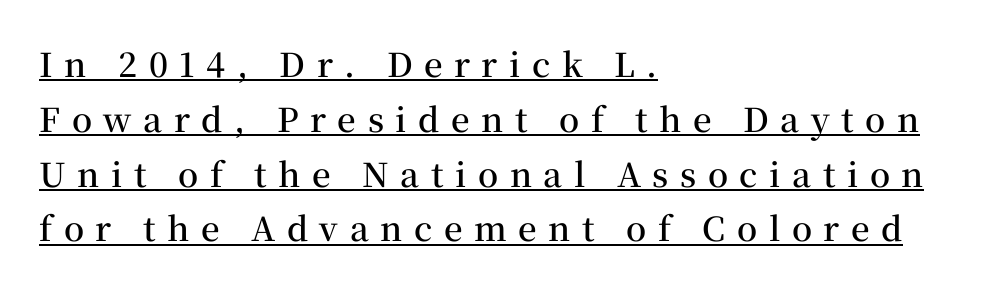
Q: Is the text bold? A: Semi-bold.
Q: Is the text italic (slanted)? A: No, it is upright.
Q: Is the typeface a serif or a sans-serif typeface? A: Serif.
Q: Is the text underlined? A: Yes.
Q: How is the paragraph aligned? A: Left-aligned.
Q: Is the spacing between letters normal or unusually wide? A: Unusually wide.
Q: Is the spacing between lines tight, normal or loose? A: Normal.
Q: Width (condensed, normal, or wide)? A: Normal.
Q: Stroke contrast? A: Medium.
Q: x-height? A: Medium.
Q: Monospaced? A: No.
